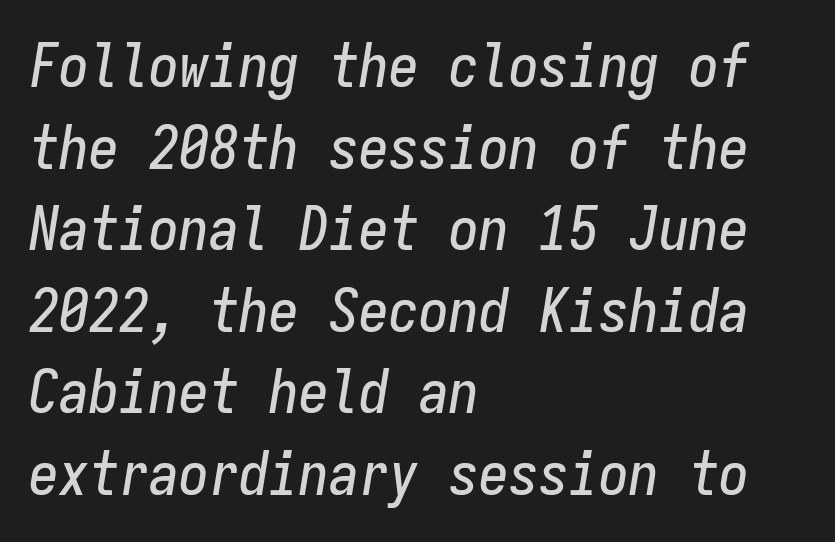
Nobody touched the tracking dial on this one. Check under the words: just untouched page. Fixed-width glyphs throughout — classic coding-font behaviour. Rendered with sloped, italic letterforms.
